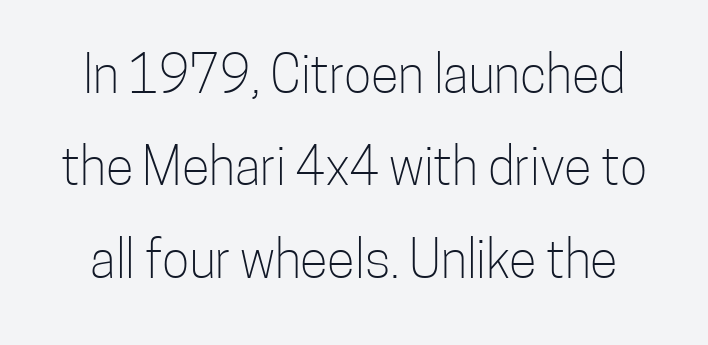
The image shows 51 px light, condensed sans-serif type, upright; set line spacing 1.81x, normal letter spacing, not underlined; low stroke contrast and a medium x-height.
